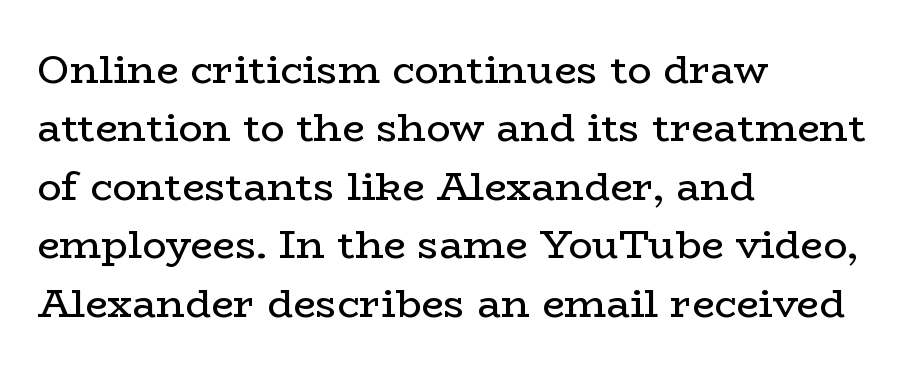
{"serif": "yes", "italic": "no", "bold": "no", "weight": "regular", "width": "wide", "stroke_contrast": "low", "x_height": "medium", "monospaced": "no", "underline": "no", "align": "left", "line_spacing": "normal", "line_spacing_ratio": 1.46, "letter_spacing": "normal", "letter_spacing_em": 0.0, "glyph_px": 40}
